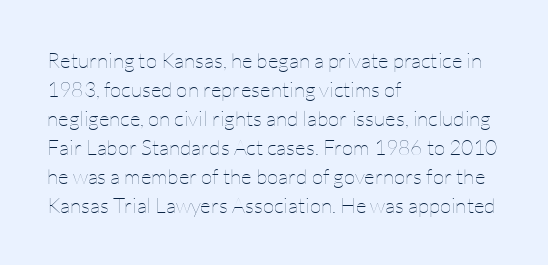
The image shows 21 px text type, upright; set left-aligned, normal line spacing (1.38x), normal letter spacing, not underlined.
